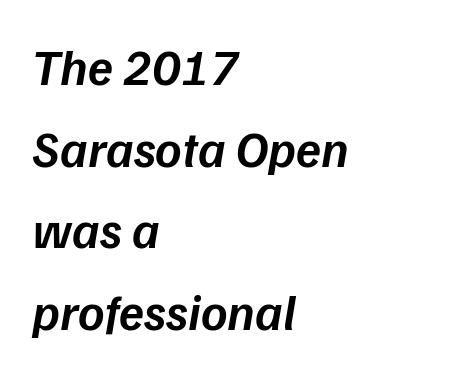
Q: Is the text bold? A: Semi-bold.
Q: Is the text italic (slanted)? A: Yes, it leans right by about 9 degrees.
Q: Is the text underlined? A: No.
Q: How is the paragraph aligned? A: Left-aligned.
Q: Is the spacing between letters normal or unusually wide? A: Normal.
Q: Is the spacing between lines tight, normal or loose? A: Normal.
Q: Width (condensed, normal, or wide)? A: Normal.
Q: Stroke contrast? A: Low.
Q: x-height? A: Medium.
Q: Monospaced? A: No.
